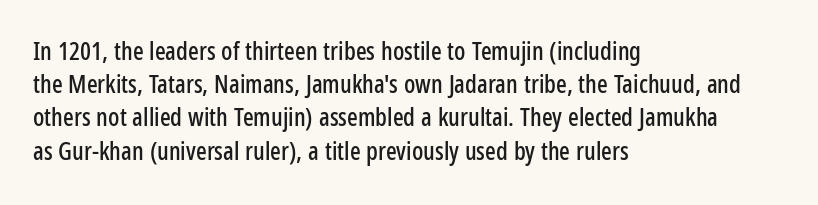
Q: Is the text italic (slanted)? A: No, it is upright.
Q: Is the text underlined? A: No.
Q: How is the paragraph aligned? A: Left-aligned.
Q: Is the spacing between letters normal or unusually wide? A: Normal.
Q: Is the spacing between lines tight, normal or loose? A: Normal.
